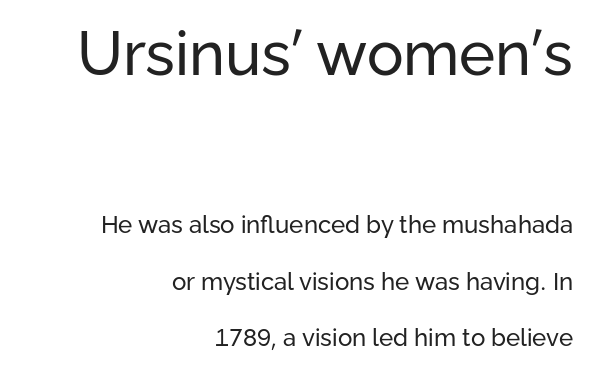
Q: Is the text bold? A: No.
Q: Is the text italic (slanted)? A: No, it is upright.
Q: Is the typeface a serif or a sans-serif typeface? A: Sans-serif.
Q: Is the text underlined? A: No.
Q: How is the paragraph aligned? A: Right-aligned.
Q: Is the spacing between letters normal or unusually wide? A: Normal.
Q: Is the spacing between lines tight, normal or loose? A: Loose.
Q: Which block of text is set in a larger size, the first (top) or the second (bottom)? A: The first (top) one.
Q: Width (condensed, normal, or wide)? A: Normal.
Q: Stroke contrast? A: Low.
Q: x-height? A: Medium.
Q: Monospaced? A: No.
